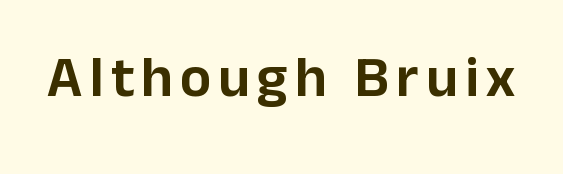
The image shows 58 px sans-serif type, upright; set not underlined; low stroke contrast and a medium x-height.
